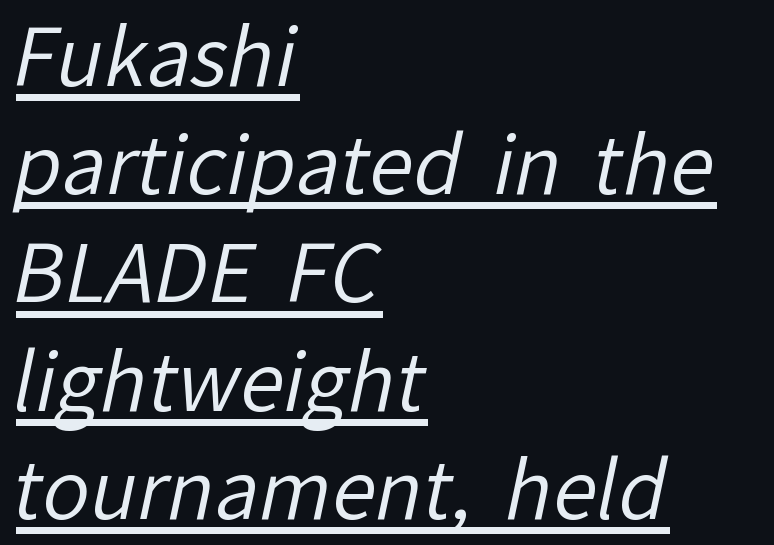
Q: Is the text bold? A: No.
Q: Is the typeface a serif or a sans-serif typeface? A: Sans-serif.
Q: Is the text underlined? A: Yes.
Q: How is the paragraph aligned? A: Left-aligned.
Q: Is the spacing between letters normal or unusually wide? A: Normal.
Q: Is the spacing between lines tight, normal or loose? A: Normal.
Q: Width (condensed, normal, or wide)? A: Normal.
Q: Stroke contrast? A: Low.
Q: x-height? A: Medium.
Q: Monospaced? A: No.
